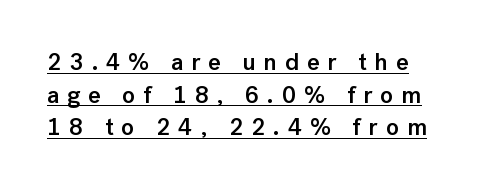
Q: Is the text bold? A: Semi-bold.
Q: Is the text italic (slanted)? A: No, it is upright.
Q: Is the text underlined? A: Yes.
Q: Is the spacing between letters normal or unusually wide? A: Unusually wide.
Q: Is the spacing between lines tight, normal or loose? A: Normal.
